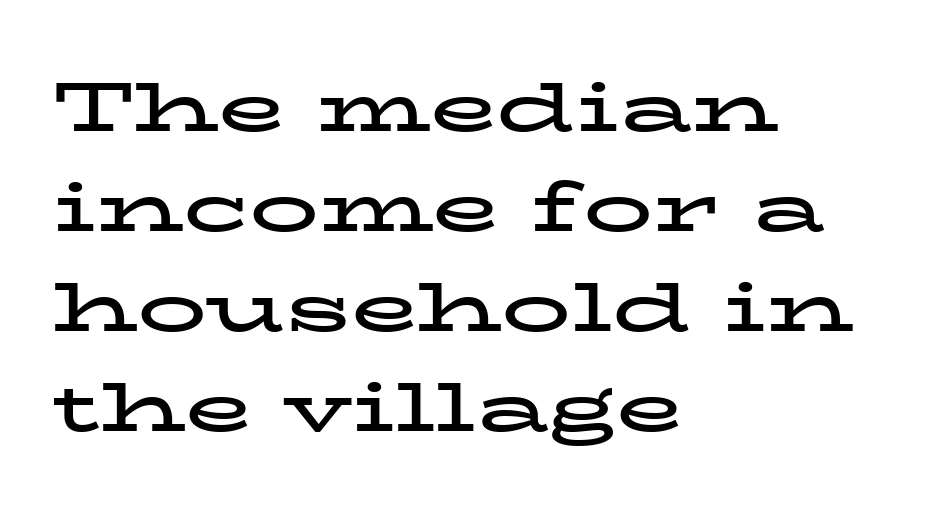
This block has exactly the height ordinary leading produces. The characters display serif detailing at their extremities. All the whitespace from short lines collects on the right. Check the space under the baseline: it is left empty. Tracking value appears to be zero — textbook default spacing.
